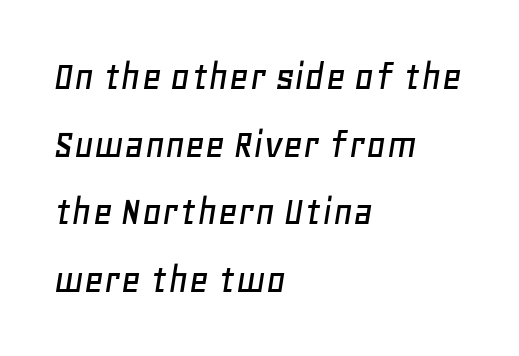
This is oblique type, the kind used for emphasis or titles. The passage shown is typed in a proportional face where columns would drift. Glyph-to-glyph distance matches everyday printed text. The text block is weighted toward the left margin, trailing off unevenly rightward.
